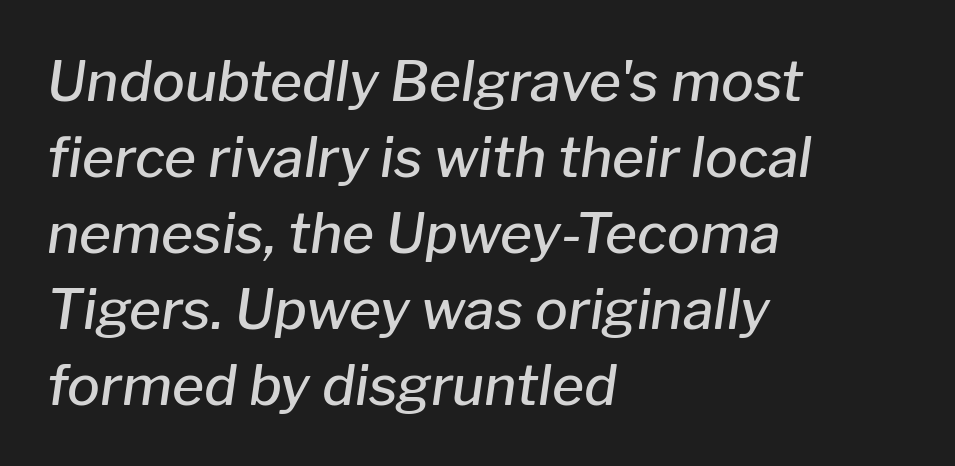
The setting favours the left margin, as ordinary paragraphs usually do. The block of text has a typical density, with ordinary space between rows. Letter spacing: default. Each glyph is drawn with semibold strokes, heavier than normal yet not fully bold. The letters are slanted; this is an italic face. The baseline area is clear.
